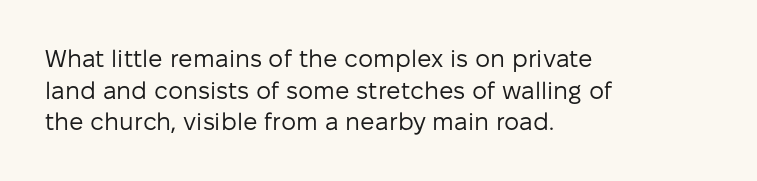
Leftover space on each line is placed entirely after the last word. The typesetting does not lean heavy: it is not bold. Honestly, the letter spacing is just normal — you wouldn't notice it. Underline: absent. If you drew a line through each stem, it would be perfectly vertical.
